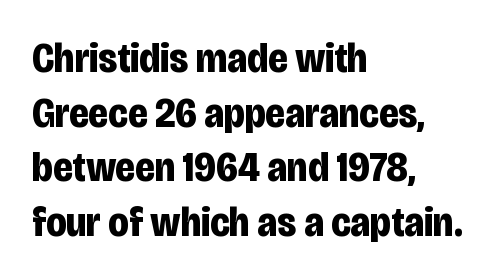
Letterform terminals end flat and unadorned throughout the passage. Varying glyph widths throughout — classic text-font behaviour. Chunky letters — that's bold for sure. Quick note: underline off.
